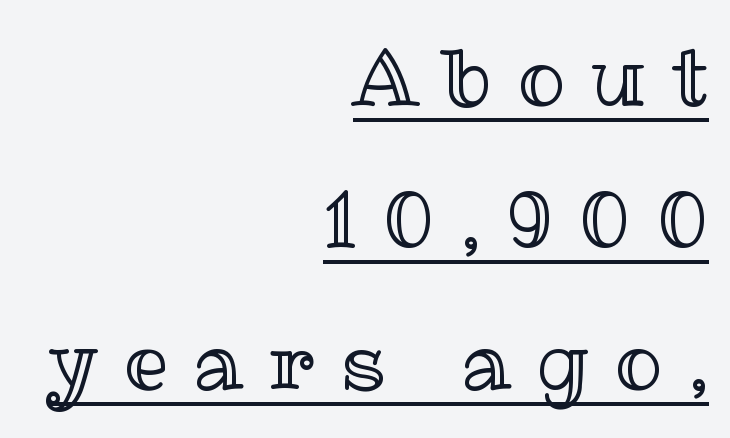
The image shows 79 px text type, upright; set right-aligned, line spacing 1.8x, unusually wide letter spacing (+0.33 em), underlined; a medium x-height.
